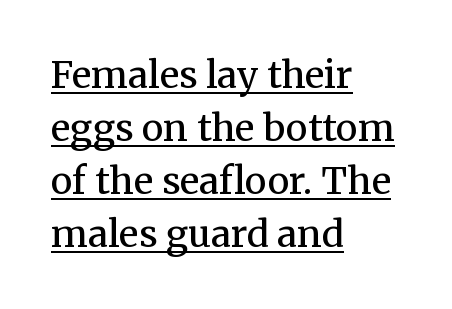
Q: Is the text bold? A: No.
Q: Is the text italic (slanted)? A: No, it is upright.
Q: Is the typeface a serif or a sans-serif typeface? A: Serif.
Q: Is the text underlined? A: Yes.
Q: How is the paragraph aligned? A: Left-aligned.
Q: Is the spacing between letters normal or unusually wide? A: Normal.
Q: Is the spacing between lines tight, normal or loose? A: Normal.
Q: Width (condensed, normal, or wide)? A: Normal.
Q: Stroke contrast? A: Medium.
Q: x-height? A: Medium.
Q: Monospaced? A: No.
